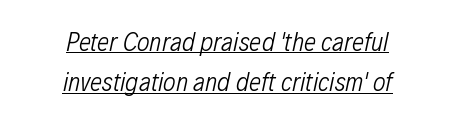
The image shows 27 px text type, italic (leaning right); set centered, normal line spacing (1.5x), normal letter spacing, underlined.
